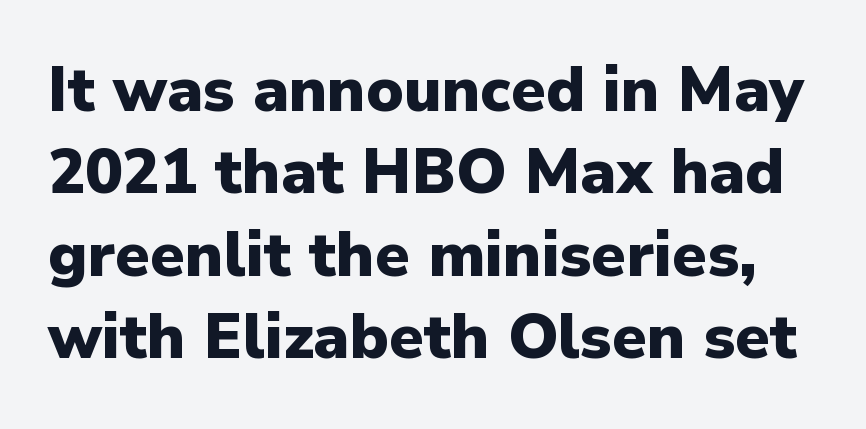
{"serif": "no", "italic": "no", "bold": "yes", "weight": "heavy", "width": "normal", "stroke_contrast": "low", "x_height": "medium", "monospaced": "no", "underline": "no", "line_spacing": "normal", "line_spacing_ratio": 1.33, "letter_spacing": "normal", "letter_spacing_em": 0.0, "glyph_px": 62}
